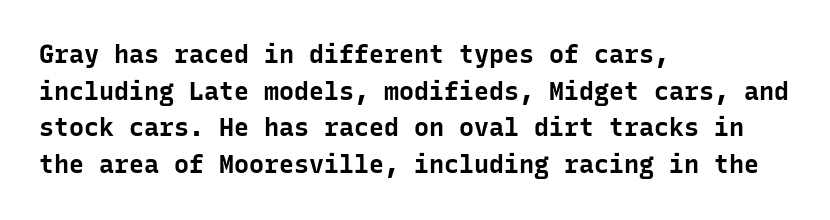
Compared with an ordinary text face, these strokes are far heavier — a full bold. Tall strokes in this sample are plumb rather than angled. Reading down the block, your eye returns to a fixed left position each line. The space directly below the letters is spotless. Leading matches the norm, producing a regular column. The type is set solid horizontally, with unmodified tracking.
